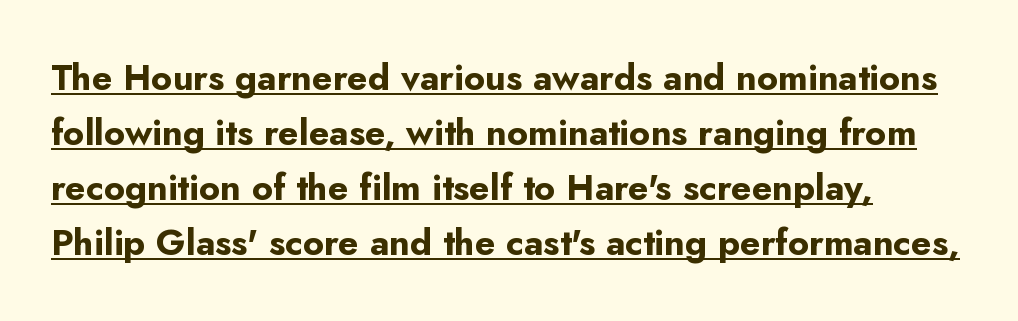
Q: Is the text bold? A: Yes.
Q: Is the text italic (slanted)? A: No, it is upright.
Q: Is the typeface a serif or a sans-serif typeface? A: Sans-serif.
Q: Is the text underlined? A: Yes.
Q: How is the paragraph aligned? A: Left-aligned.
Q: Is the spacing between letters normal or unusually wide? A: Normal.
Q: Is the spacing between lines tight, normal or loose? A: Normal.
Q: Width (condensed, normal, or wide)? A: Normal.
Q: Stroke contrast? A: Low.
Q: x-height? A: Small.
Q: Monospaced? A: No.
